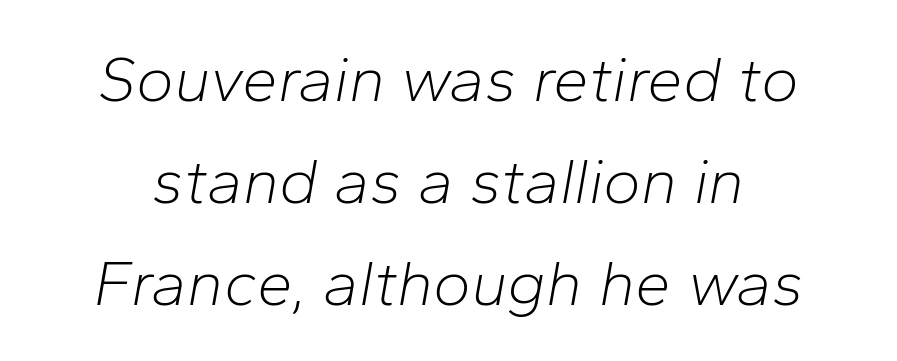
Q: Is the text bold? A: No.
Q: Is the text italic (slanted)? A: Yes, it leans right by about 10 degrees.
Q: Is the text underlined? A: No.
Q: Is the spacing between letters normal or unusually wide? A: Normal.
Q: Is the spacing between lines tight, normal or loose? A: Normal.
Q: Width (condensed, normal, or wide)? A: Normal.
Q: Stroke contrast? A: Low.
Q: x-height? A: Medium.
Q: Monospaced? A: No.
